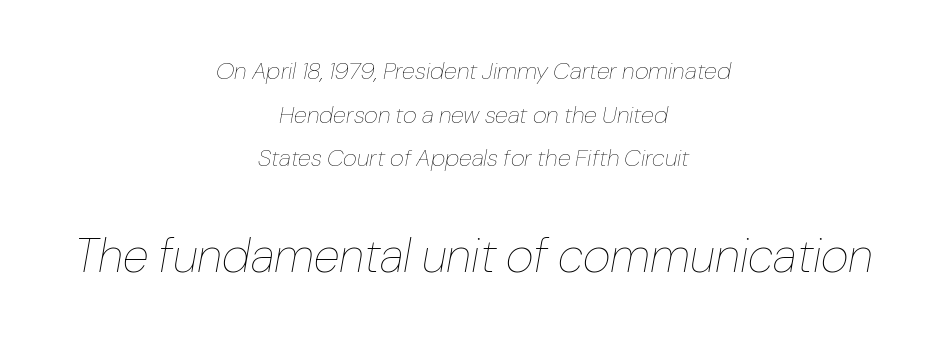
The image shows 48 px thin type, italic (leaning right); set centered, line spacing 1.82x, normal letter spacing, not underlined; the second (bottom) block is 2.0x larger; low stroke contrast and a medium x-height.
